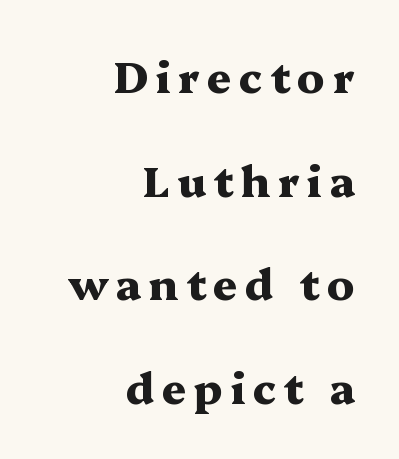
The image shows 43 px heavy, wide serif type, upright; set right-aligned, loose line spacing (2.41x), not underlined; medium stroke contrast and a medium x-height.
